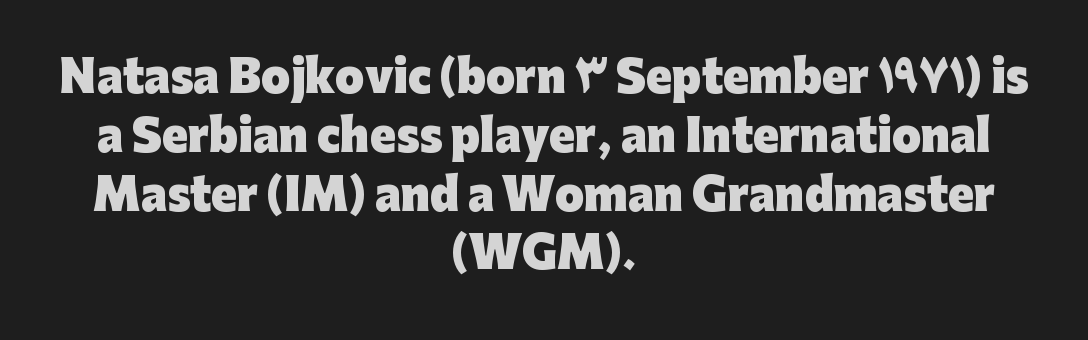
Q: Is the text bold? A: Yes.
Q: Is the text italic (slanted)? A: No, it is upright.
Q: Is the typeface a serif or a sans-serif typeface? A: Sans-serif.
Q: Is the text underlined? A: No.
Q: How is the paragraph aligned? A: Centered.
Q: Is the spacing between letters normal or unusually wide? A: Normal.
Q: Is the spacing between lines tight, normal or loose? A: Normal.
Q: Width (condensed, normal, or wide)? A: Normal.
Q: Stroke contrast? A: Low.
Q: x-height? A: Medium.
Q: Monospaced? A: No.
